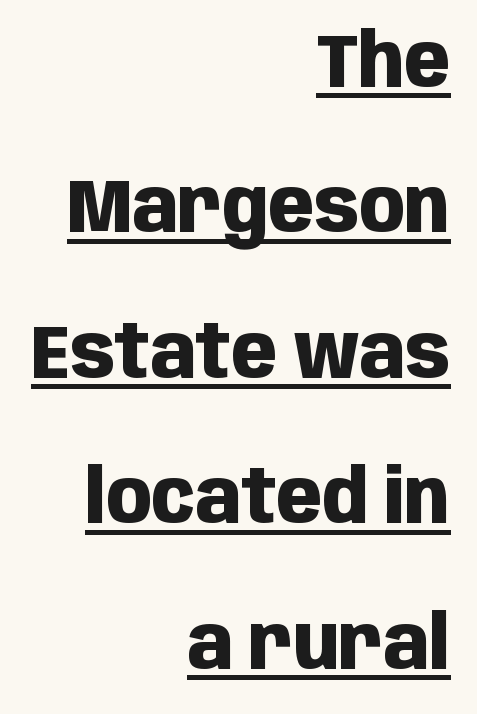
These lines stack with their right ends in a neat column. You could not count columns in this text — the font is proportionally spaced. What stands out about the letter spacing? Nothing — it is the standard amount. Horizontal bands of white between lines are thick stripes.
